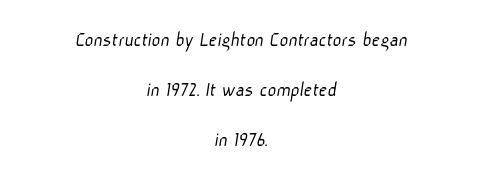
Centered paragraph, ragged on both sides. Vertically, the passage feels expansive, rows floating well apart. The font is comparable to plain body text, perhaps lighter. Inter-character spacing is left at the font's built-in metrics.
